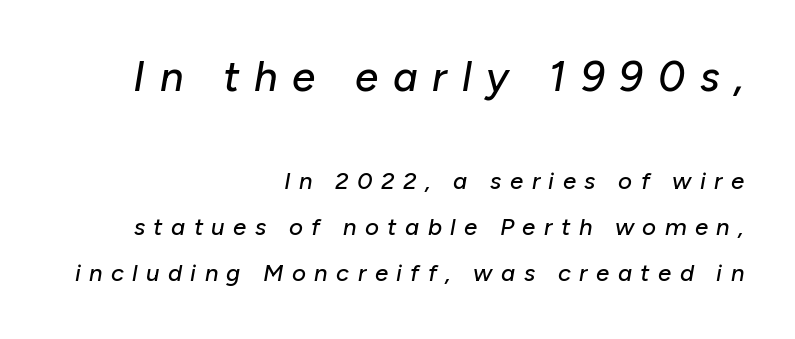
{"italic": "yes", "lean": "right", "slant_degrees": 10, "width": "normal", "stroke_contrast": "low", "x_height": "medium", "monospaced": "no", "underline": "no", "align": "right", "line_spacing": "loose", "line_spacing_ratio": 1.93, "letter_spacing": "wide", "letter_spacing_em": 0.35, "larger_block": "first", "size_ratio": 1.75, "glyph_px": 42}
